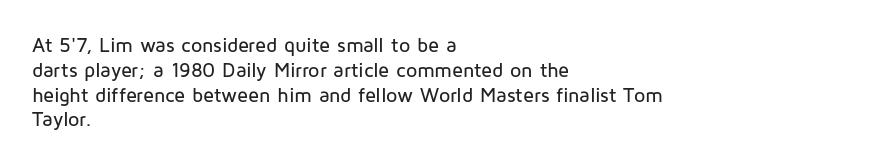
{"italic": "no", "underline": "no", "align": "left", "line_spacing_ratio": 1.24, "letter_spacing": "normal", "letter_spacing_em": 0.0, "glyph_px": 20}
